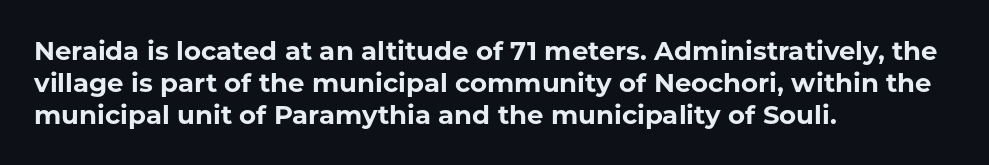
Q: Is the text bold? A: Yes.
Q: Is the text italic (slanted)? A: No, it is upright.
Q: Is the text underlined? A: No.
Q: How is the paragraph aligned? A: Left-aligned.
Q: Is the spacing between letters normal or unusually wide? A: Normal.
